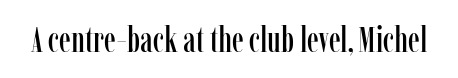
{"serif": "yes", "italic": "no", "width": "condensed", "stroke_contrast": "low", "x_height": "medium", "monospaced": "no", "underline": "no", "letter_spacing": "normal", "letter_spacing_em": 0.0, "glyph_px": 36}
